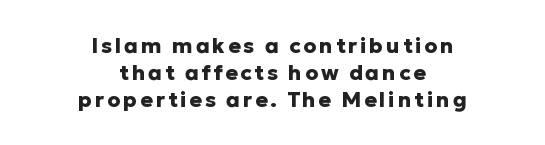
Q: Is the text bold? A: Yes.
Q: Is the text italic (slanted)? A: No, it is upright.
Q: Is the text underlined? A: No.
Q: How is the paragraph aligned? A: Centered.
Q: Is the spacing between lines tight, normal or loose? A: Normal.
